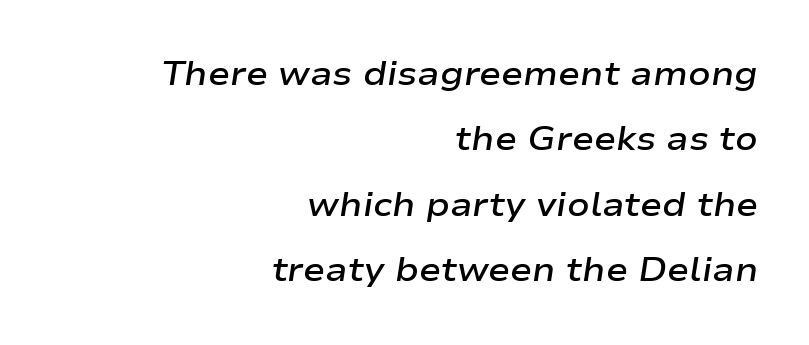
If you drew a line through each stem, it would be angled. The glyphs have the mass of a demibold cut, below bold. How would I describe the line gaps? Wide and relaxed. Think of a printed novel: that variable character pitch is what you see here.
